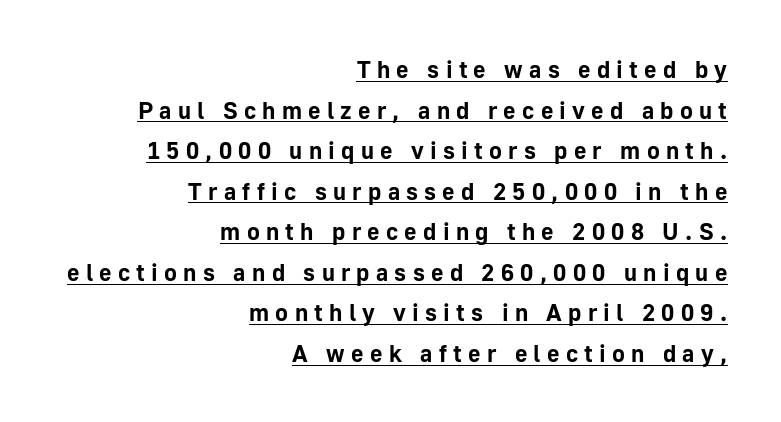
The image shows 24 px bold type, upright; set right-aligned, normal line spacing (1.69x), unusually wide letter spacing (+0.26 em), underlined.
